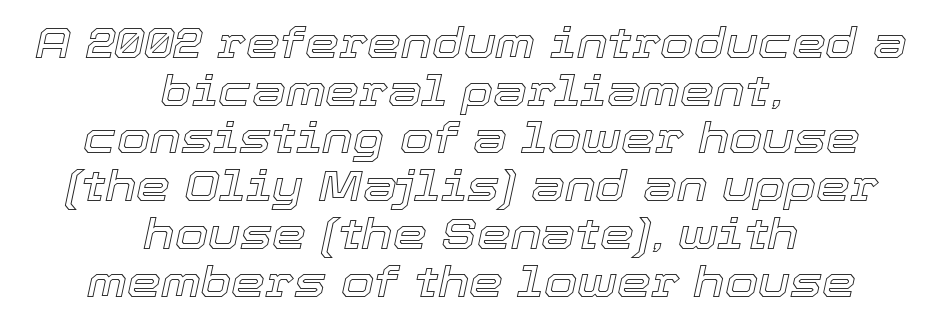
Observe the ordinary spacing: letters are neighbours, not strangers. These lines are rendered in a variable-pitch font. The typesetter chose a symmetrical, centered arrangement here. Check under the words: just untouched page.
